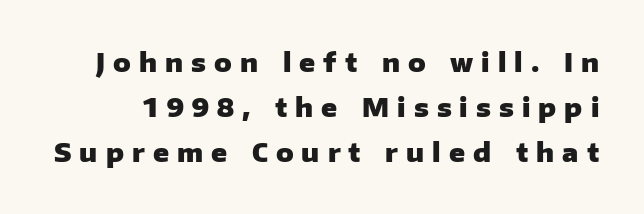
The tracking reads as deliberately expanded to a designer's eye. Descenders hang freely into open space. Do the letters lean? They stand straight. The glyphs have the mass of a bold cut.
